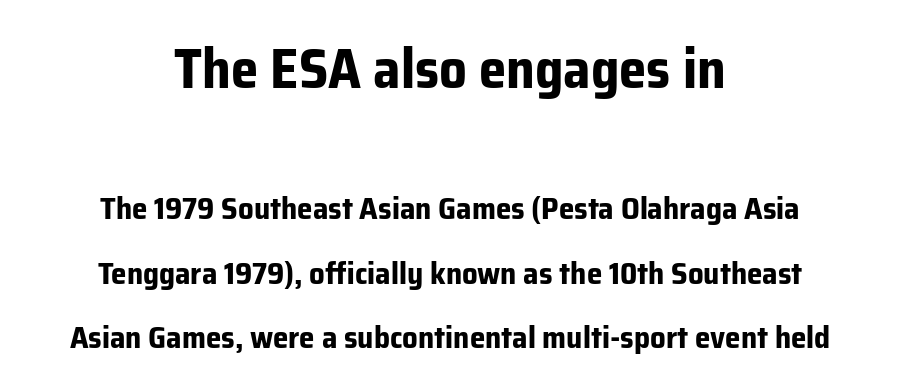
{"serif": "no", "italic": "no", "bold": "yes", "weight": "bold", "width": "normal", "stroke_contrast": "low", "x_height": "medium", "monospaced": "no", "underline": "no", "align": "center", "line_spacing": "loose", "line_spacing_ratio": 2.08, "letter_spacing": "normal", "letter_spacing_em": 0.0, "larger_block": "first", "size_ratio": 1.77, "glyph_px": 55}
